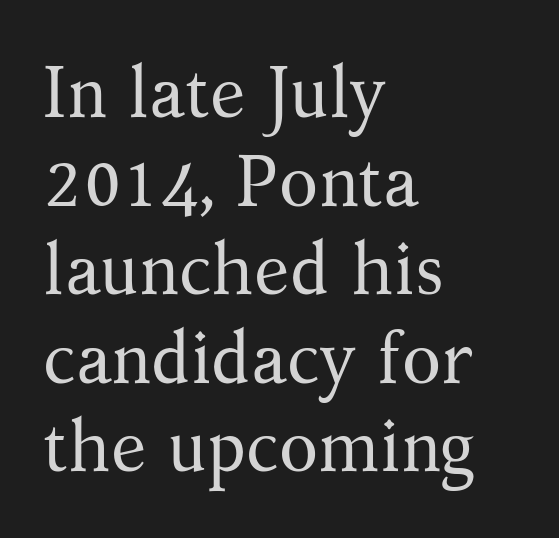
{"serif": "yes", "italic": "no", "bold": "no", "weight": "regular", "width": "normal", "stroke_contrast": "medium", "x_height": "medium", "monospaced": "no", "underline": "no", "align": "left", "line_spacing_ratio": 1.23, "letter_spacing": "normal", "letter_spacing_em": 0.0, "glyph_px": 72}
